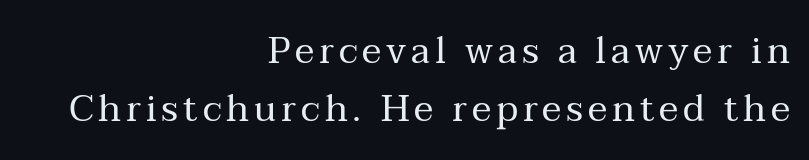
Words float on clear page, feet unadorned. Small tapered or slab feet sit at the stroke ends, so this counts as serif. Baseline-to-baseline distance is the conventional proportion of letter height. Note the varied advance widths — an 'i' is clearly narrower than an 'm'. Every stem runs plumb, perpendicular to the baseline. Weight: not bold — regular or lighter.
